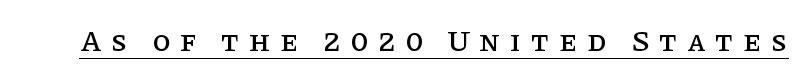
Is this a fixed-width face? No — the glyphs have proportional, varying widths. Here the glyphs are tracked loosely, breaking word shapes into spaced letters. If you drew a line through each stem, it would be perfectly vertical. Caption: lettering with a line underneath. Small tapered or slab feet sit at the stroke ends, so this counts as serif.
